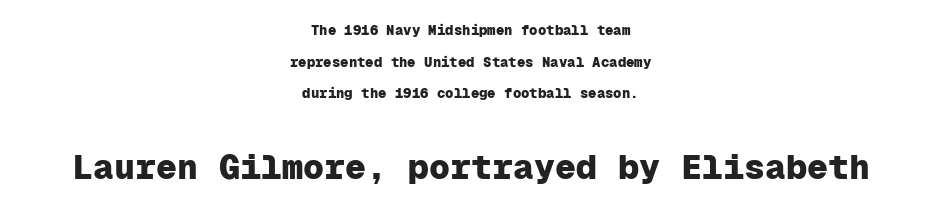
Q: Is the text bold? A: Yes.
Q: Is the text italic (slanted)? A: No, it is upright.
Q: Is the typeface a serif or a sans-serif typeface? A: Sans-serif.
Q: Is the text underlined? A: No.
Q: How is the paragraph aligned? A: Centered.
Q: Is the spacing between letters normal or unusually wide? A: Normal.
Q: Is the spacing between lines tight, normal or loose? A: Loose.
Q: Which block of text is set in a larger size, the first (top) or the second (bottom)? A: The second (bottom) one.
Q: Width (condensed, normal, or wide)? A: Normal.
Q: Stroke contrast? A: Low.
Q: x-height? A: Medium.
Q: Monospaced? A: Yes.
